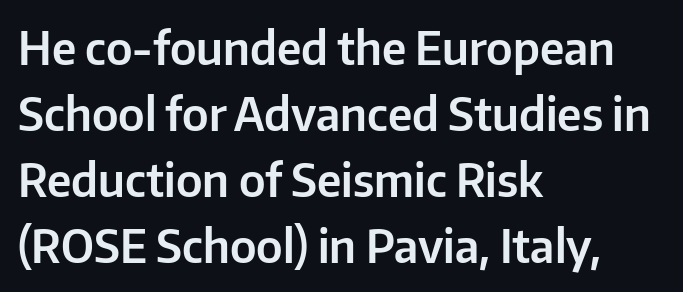
The image shows 45 px sans-serif type, upright; set left-aligned, normal line spacing (1.47x), normal letter spacing, not underlined; low stroke contrast and a medium x-height.
